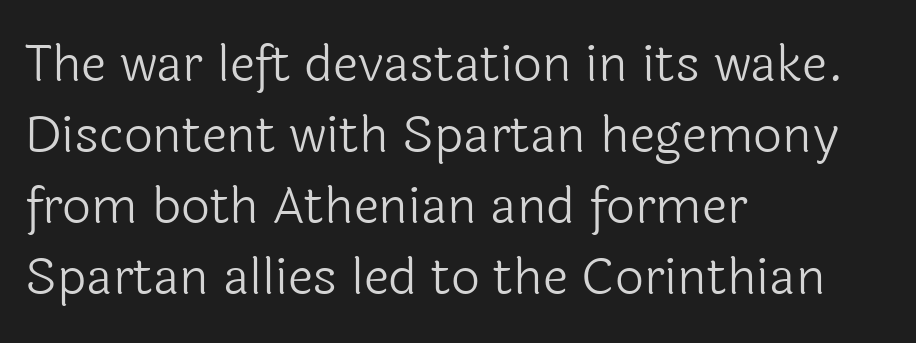
Is there much room between lines? A standard amount, neither cramped nor airy. The rendering keeps characters at their native spacing. Honestly, there is no underline to notice here at all. A typesetter would mark this as roman, not italic. This sample has the flowing, uneven cadence of proportional lettering. Heft: none added — not bold.
